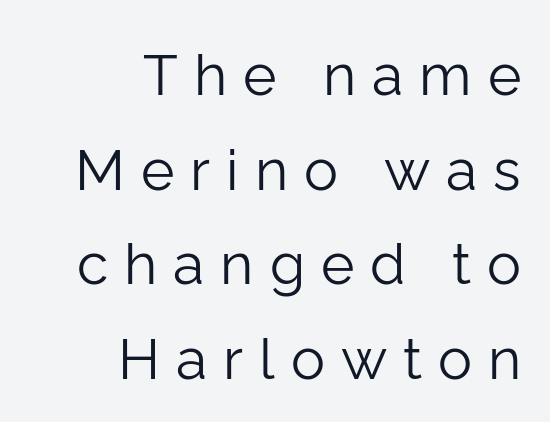
The image shows 57 px light sans-serif type, upright; set right-aligned, normal line spacing (1.66x), unusually wide letter spacing (+0.28 em), not underlined; low stroke contrast and a medium x-height.
